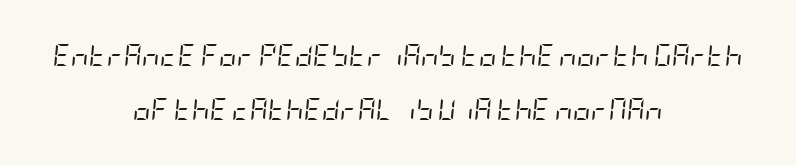
The image shows 22 px text type, italic (leaning right); set centered, loose line spacing (2.47x), normal letter spacing, not underlined.
